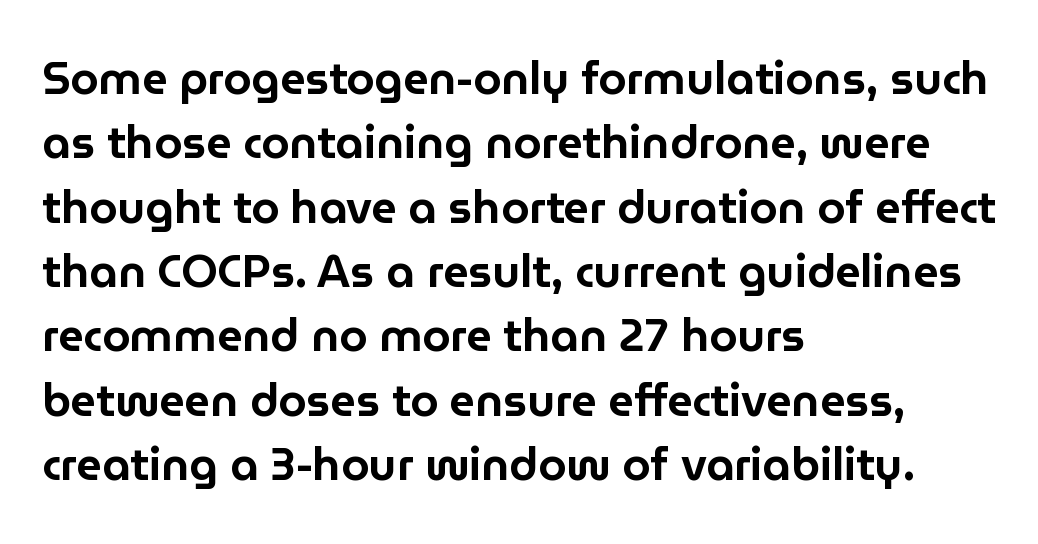
The image shows 45 px sans-serif type, upright; set left-aligned, normal line spacing (1.43x), normal letter spacing, not underlined; low stroke contrast and a medium x-height.
